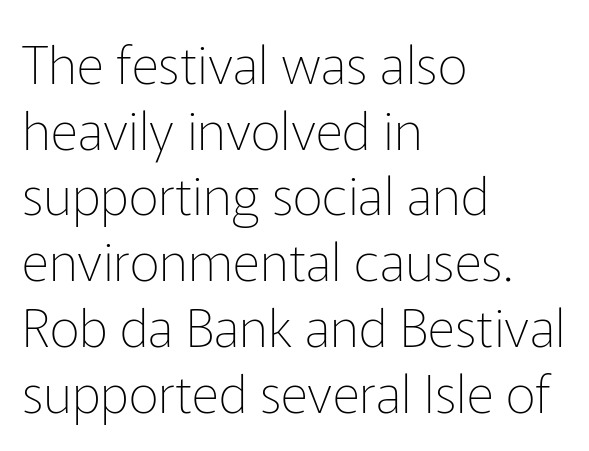
You can tell it's not italic because the verticals are truly vertical. What stands out about the letter spacing? Nothing — it is the standard amount. No heavy texture on the line: the type isn't bold. The glyphs are unaccompanied by any horizontal stroke below them. Note the varied advance widths — an 'i' is clearly narrower than an 'm'.
